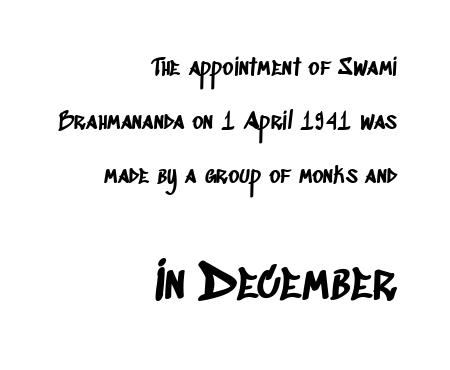
Widely set lines give the paragraph a tall, airy silhouette. Is the letter spacing exaggerated? No — it looks like the ordinary default. Each line ends at the same right margin while the left side varies. Look at the bottom of the vertical strokes: they stop flat, with no serifs.
